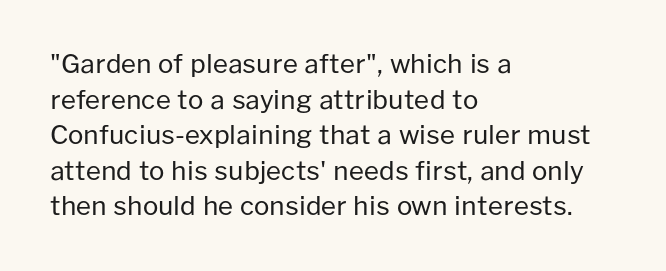
{"italic": "no", "bold": "no", "underline": "no", "align": "left", "line_spacing": "normal", "line_spacing_ratio": 1.37, "letter_spacing": "normal", "letter_spacing_em": 0.0, "glyph_px": 26}
